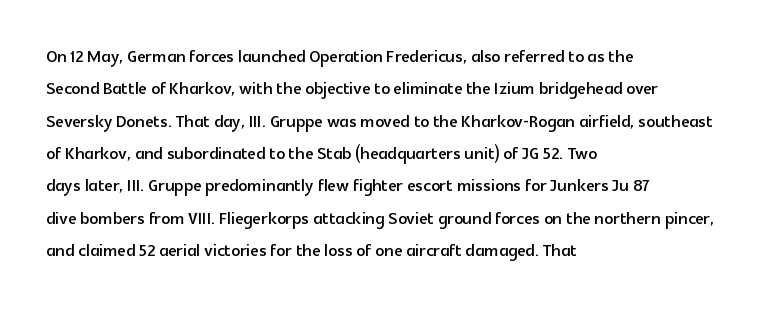
{"italic": "no", "underline": "no", "align": "left", "line_spacing": "normal", "line_spacing_ratio": 1.47, "letter_spacing": "normal", "letter_spacing_em": 0.0, "glyph_px": 22}
